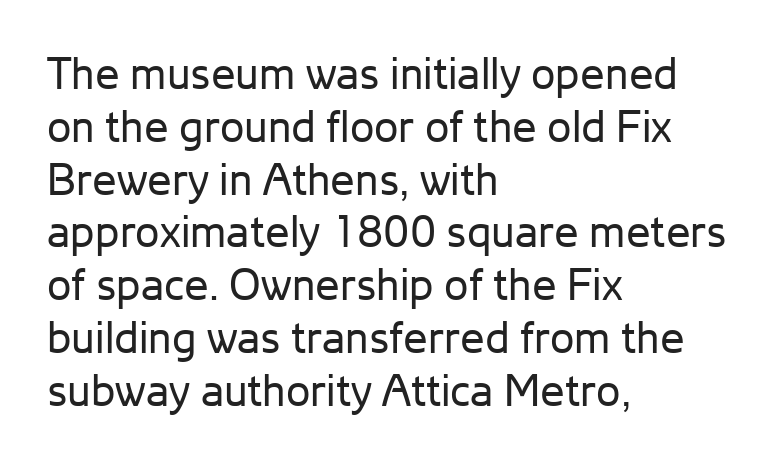
Q: Is the text bold? A: No.
Q: Is the text italic (slanted)? A: No, it is upright.
Q: Is the typeface a serif or a sans-serif typeface? A: Sans-serif.
Q: Is the text underlined? A: No.
Q: How is the paragraph aligned? A: Left-aligned.
Q: Is the spacing between letters normal or unusually wide? A: Normal.
Q: Width (condensed, normal, or wide)? A: Normal.
Q: Stroke contrast? A: Low.
Q: x-height? A: Medium.
Q: Monospaced? A: No.
